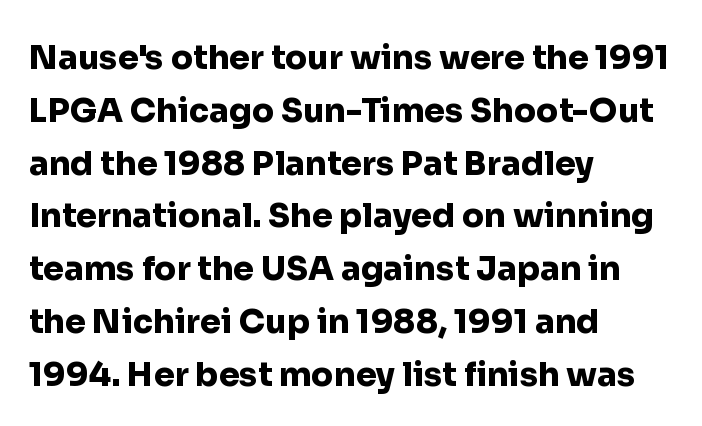
The image shows 33 px heavy sans-serif type, upright; set left-aligned, normal line spacing (1.6x), normal letter spacing, not underlined; low stroke contrast and a medium x-height.
